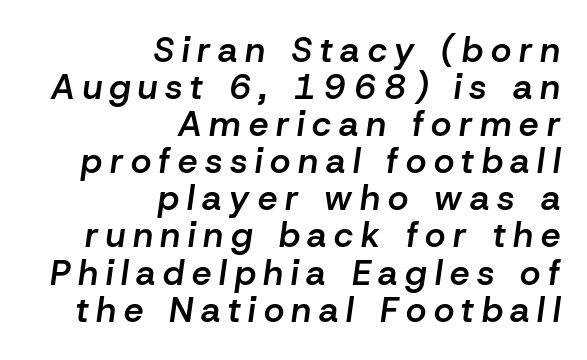
{"italic": "yes", "lean": "right", "slant_degrees": 8, "bold": "semi", "weight": "semibold", "width": "normal", "stroke_contrast": "low", "x_height": "medium", "monospaced": "no", "underline": "no", "align": "right", "line_spacing": "tight", "line_spacing_ratio": 1.06, "letter_spacing": "wide", "letter_spacing_em": 0.22, "glyph_px": 35}
